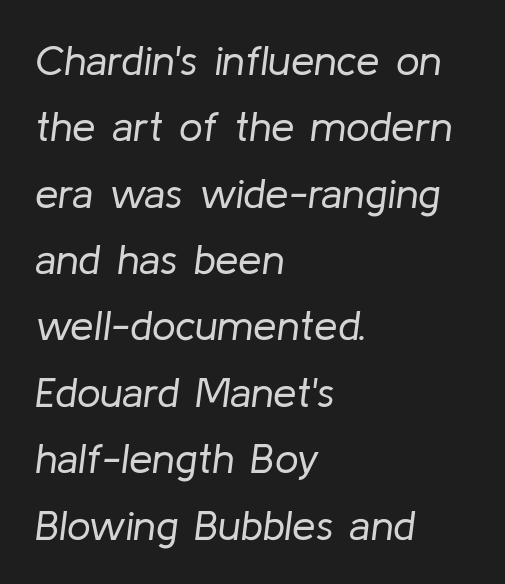
The image shows 42 px regular-weight type, italic (leaning right); set left-aligned, normal line spacing (1.58x), normal letter spacing, not underlined; low stroke contrast and a medium x-height.
